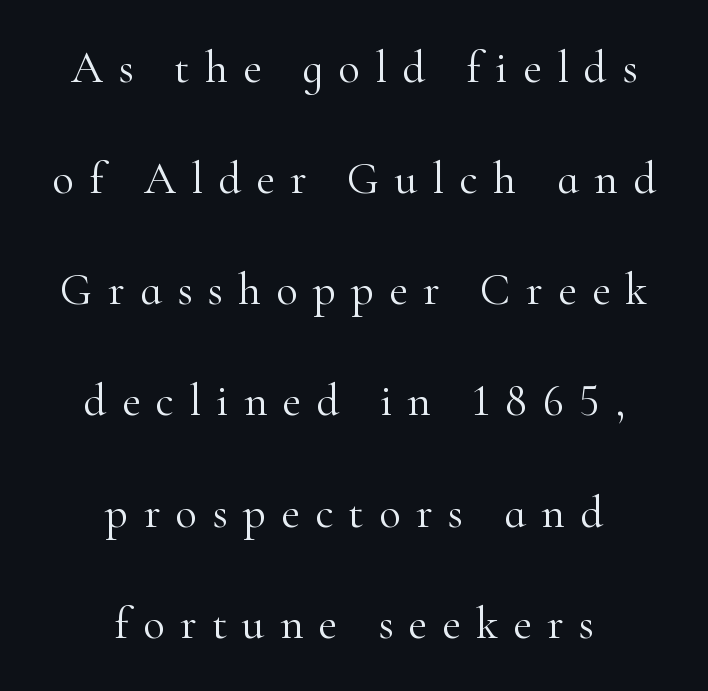
Q: Is the text bold? A: No.
Q: Is the text italic (slanted)? A: No, it is upright.
Q: Is the typeface a serif or a sans-serif typeface? A: Serif.
Q: Is the text underlined? A: No.
Q: How is the paragraph aligned? A: Centered.
Q: Is the spacing between letters normal or unusually wide? A: Unusually wide.
Q: Is the spacing between lines tight, normal or loose? A: Loose.
Q: Width (condensed, normal, or wide)? A: Normal.
Q: Stroke contrast? A: High.
Q: x-height? A: Small.
Q: Monospaced? A: No.
